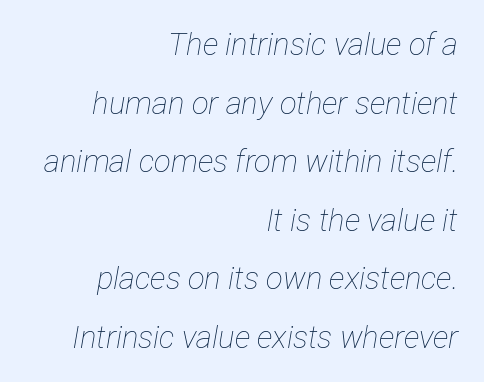
{"italic": "yes", "lean": "right", "slant_degrees": 12, "bold": "no", "weight": "thin", "width": "condensed", "stroke_contrast": "low", "x_height": "medium", "monospaced": "no", "underline": "no", "align": "right", "line_spacing_ratio": 1.89, "letter_spacing": "normal", "letter_spacing_em": 0.0, "glyph_px": 31}
